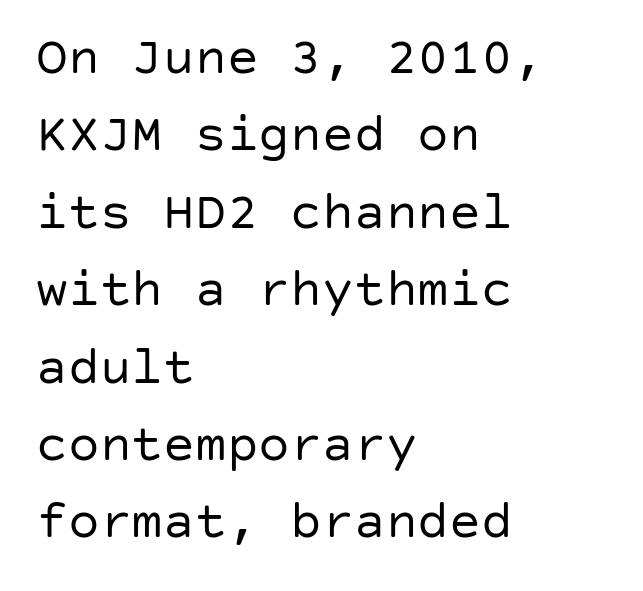
{"serif": "no", "italic": "no", "bold": "no", "weight": "regular", "width": "normal", "stroke_contrast": "low", "x_height": "large", "underline": "no", "align": "left", "line_spacing": "normal", "line_spacing_ratio": 1.46, "letter_spacing": "normal", "letter_spacing_em": 0.0, "glyph_px": 53}
